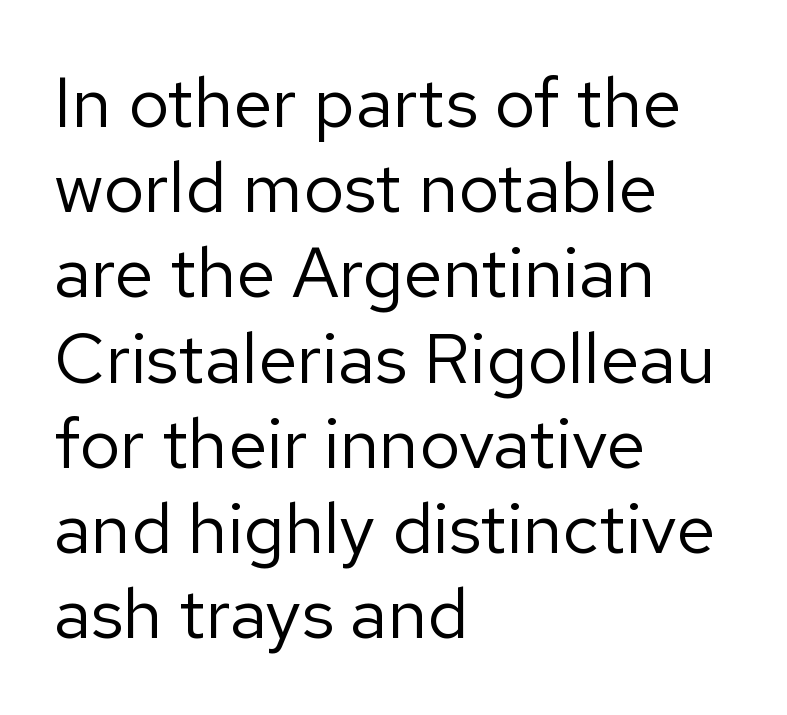
The weight would be labelled regular, book, light, or lighter still. Which margin do the lines hug? The left one — the right edge is uneven. The typeface chosen for these lines omits serifs. Unlike italic type, these characters show no tilt at all. A bare baseline throughout the passage.
